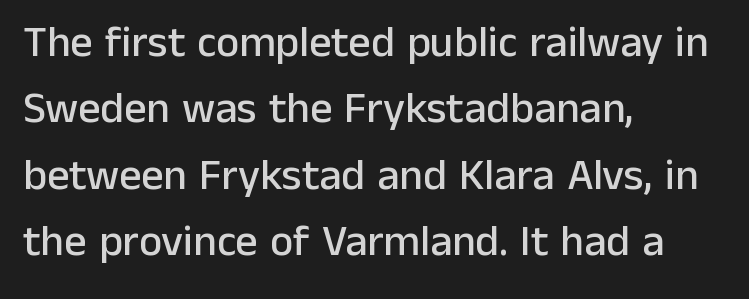
Bare-footed words on every line. Note the varied advance widths — an 'i' is clearly narrower than an 'm'. This is sans-serif lettering, the kind often seen on screens and signage. The rendering keeps characters at their native spacing.
